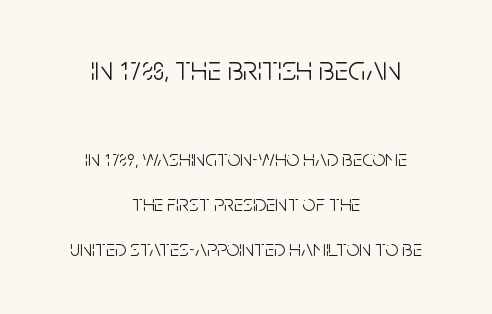
The image shows 34 px light, condensed sans-serif type, upright; set centered, loose line spacing (1.96x), normal letter spacing, not underlined; the first (top) block is 1.48x larger; low stroke contrast and a large x-height.
